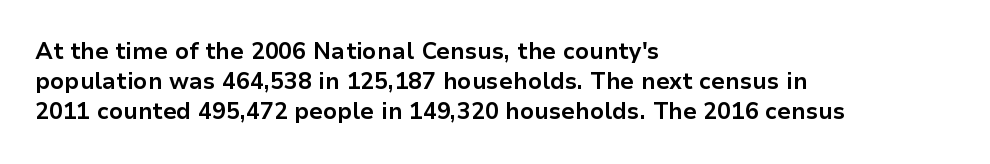
{"italic": "no", "bold": "yes", "underline": "no", "align": "left", "line_spacing": "normal", "line_spacing_ratio": 1.31, "letter_spacing": "normal", "letter_spacing_em": 0.0, "glyph_px": 23}
